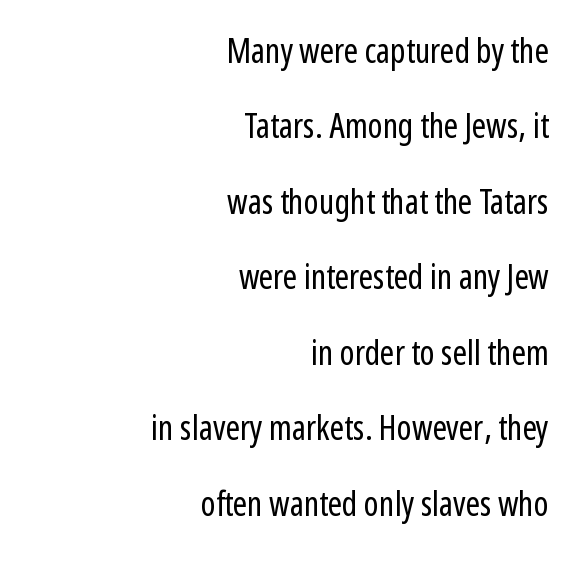
The image shows 34 px regular-weight, condensed sans-serif type, upright; set right-aligned, loose line spacing (2.22x), normal letter spacing, not underlined; low stroke contrast and a medium x-height.
